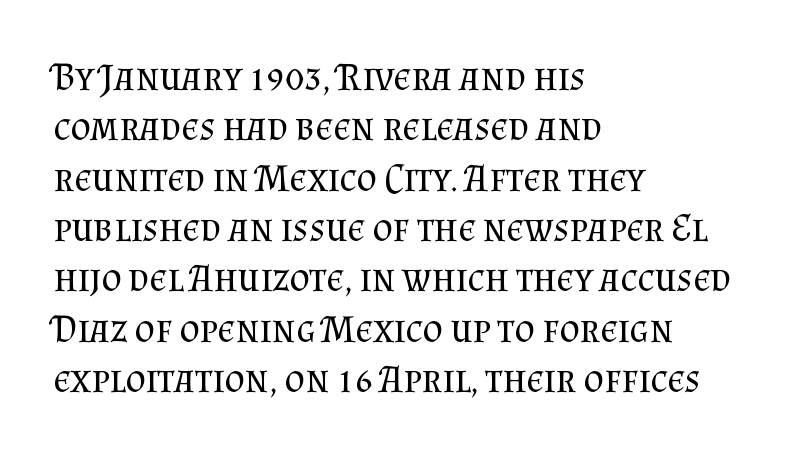
The rows are spaced the way most documents space them. Casual observation: everything's shoved over to the left. You can tell it's not italic because the verticals are truly vertical. The baseline area is clear.
